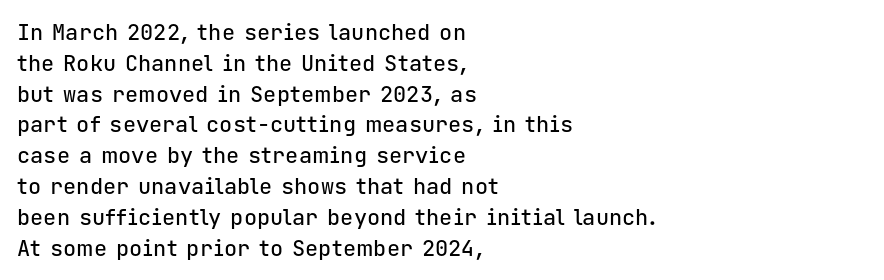
{"italic": "no", "underline": "no", "align": "left", "line_spacing": "normal", "line_spacing_ratio": 1.4, "letter_spacing": "normal", "letter_spacing_em": 0.0, "glyph_px": 22}
